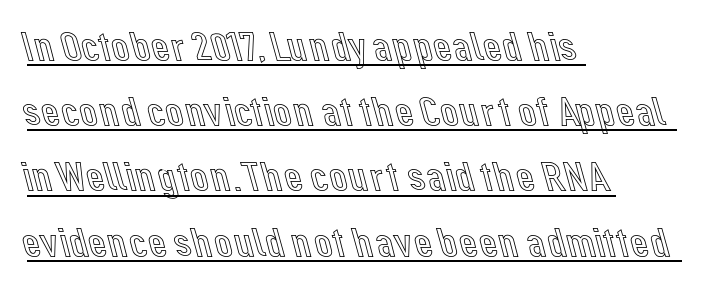
Q: Is the text italic (slanted)? A: Yes.
Q: Is the text underlined? A: Yes.
Q: How is the paragraph aligned? A: Left-aligned.
Q: Is the spacing between letters normal or unusually wide? A: Normal.
Q: Is the spacing between lines tight, normal or loose? A: Normal.
Q: Width (condensed, normal, or wide)? A: Normal.
Q: x-height? A: Medium.
Q: Monospaced? A: No.
